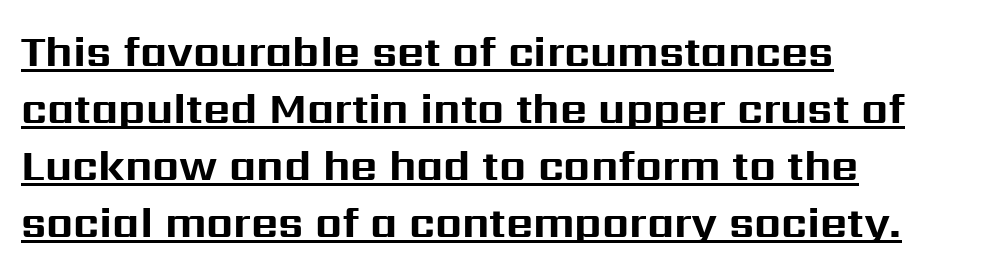
The image shows 42 px bold sans-serif type, upright; set left-aligned, normal line spacing (1.36x), normal letter spacing, underlined; medium stroke contrast and a medium x-height.
